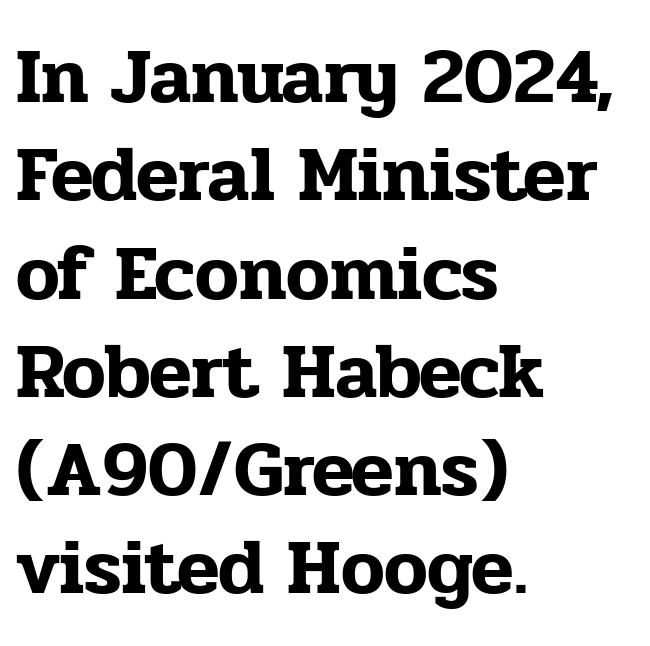
Q: Is the text italic (slanted)? A: No, it is upright.
Q: Is the typeface a serif or a sans-serif typeface? A: Serif.
Q: Is the text underlined? A: No.
Q: How is the paragraph aligned? A: Left-aligned.
Q: Is the spacing between letters normal or unusually wide? A: Normal.
Q: Is the spacing between lines tight, normal or loose? A: Normal.
Q: Width (condensed, normal, or wide)? A: Normal.
Q: Stroke contrast? A: Low.
Q: x-height? A: Medium.
Q: Monospaced? A: No.
